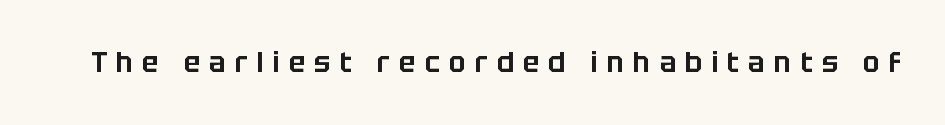
Q: Is the text italic (slanted)? A: No, it is upright.
Q: Is the typeface a serif or a sans-serif typeface? A: Sans-serif.
Q: Is the text underlined? A: No.
Q: Is the spacing between letters normal or unusually wide? A: Unusually wide.
Q: Width (condensed, normal, or wide)? A: Normal.
Q: Stroke contrast? A: Low.
Q: x-height? A: Large.
Q: Monospaced? A: No.
